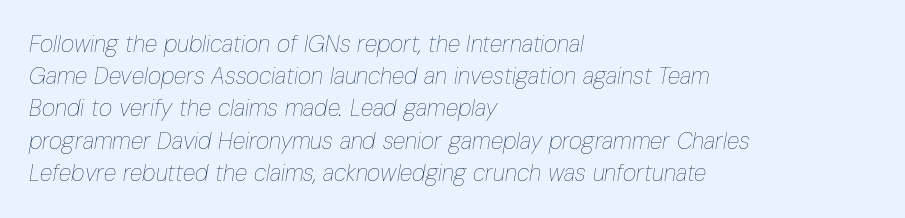
Observe the ordinary spacing: letters are neighbours, not strangers. How would I describe the line gaps? Plain and ordinary. Caption: multi-line text, flush left, ragged right. Looking at the ascenders, they clearly lean.
